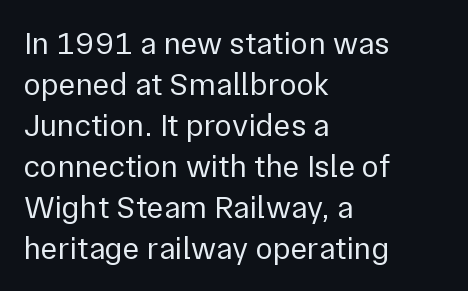
{"serif": "no", "italic": "no", "bold": "no", "weight": "regular", "width": "normal", "stroke_contrast": "low", "x_height": "medium", "monospaced": "no", "underline": "no", "align": "left", "line_spacing": "normal", "line_spacing_ratio": 1.28, "letter_spacing": "normal", "letter_spacing_em": 0.0, "glyph_px": 32}
